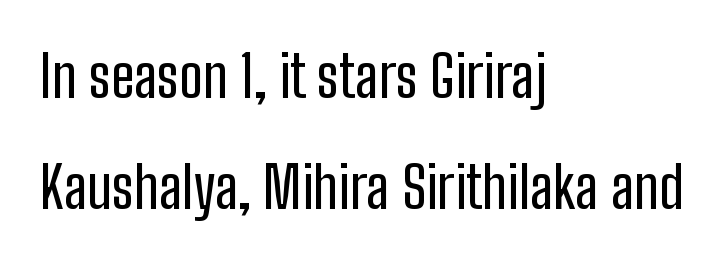
The image shows 58 px condensed sans-serif type, upright; set left-aligned, loose line spacing (1.92x), normal letter spacing, not underlined; low stroke contrast and a medium x-height.
